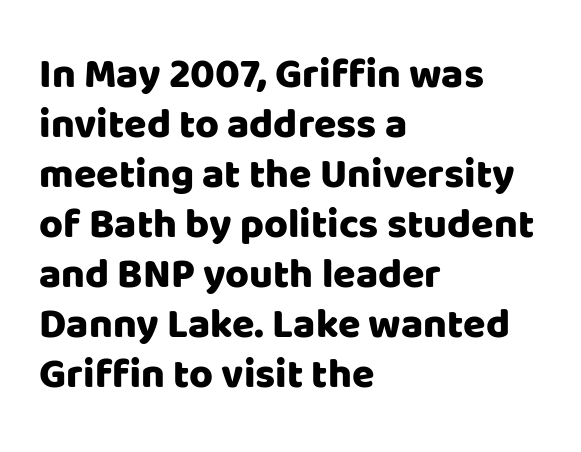
{"serif": "no", "italic": "no", "width": "normal", "stroke_contrast": "low", "x_height": "large", "monospaced": "no", "underline": "no", "align": "left", "line_spacing_ratio": 1.22, "letter_spacing": "normal", "letter_spacing_em": 0.0, "glyph_px": 41}
